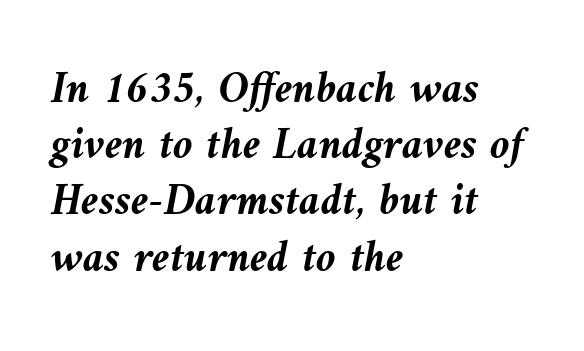
In terms of leading, this rendering sits right in the middle. Anything drawn beneath the words? Only blank space. There's an unmistakable incline to the writing here. Spacing between characters is what you'd get straight out of the box. A classic flush-left, rag-right setting is used for this passage. Spacing verdict: proportional, widths tailored to each character.
